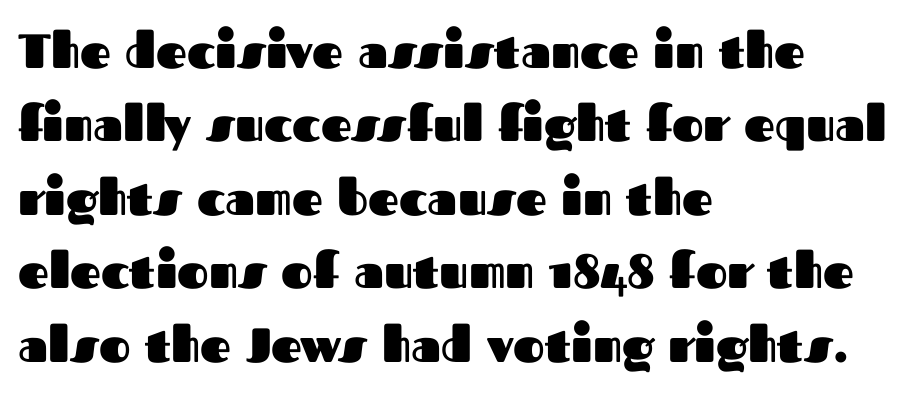
Plenty of ink on the page — the face is bold. Observe the absence of serifs on each vertical stroke in this sample. You could not count columns in this text — the font is proportionally spaced. The rag falls on the right side of this text block. What's the leading like? Ordinary, nothing unusual.
